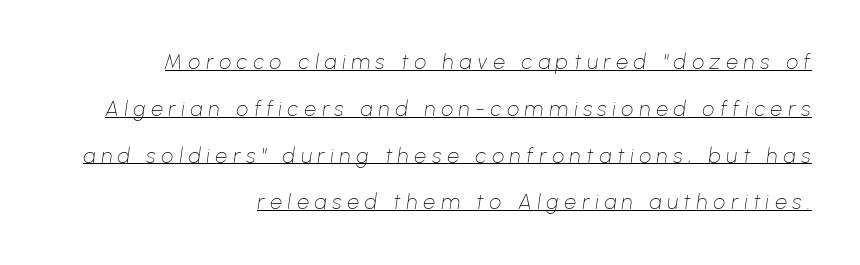
Is the type slanted? Yes — the strokes lean at a clear angle. Caption: expanded tracking, letters set apart. If you measured baseline to baseline, you'd find a long distance. Every row of glyphs terminates at an identical x-position on the right.
